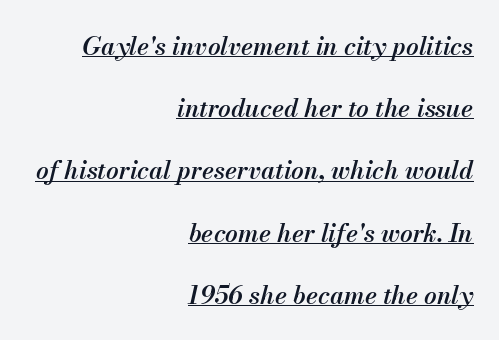
Notice the wide empty band between every row — that's loose leading. Honestly, the letter spacing is just normal — you wouldn't notice it. The paragraph shown leans on its right margin. Each glyph is drawn with semibold strokes, heavier than normal yet not fully bold. Decoration check: the copy is underlined.
